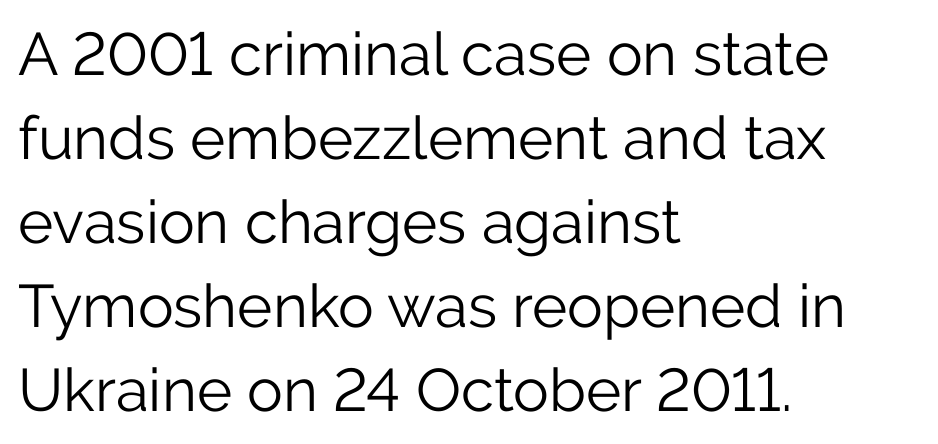
The typeface has the unassuming heft of standard copy or less. Students, note that the glyphs here touch the page at normal intervals. The glyphs are unaccompanied by any horizontal stroke below them. Nothing sits at the stroke ends, so this counts as sans-serif.
